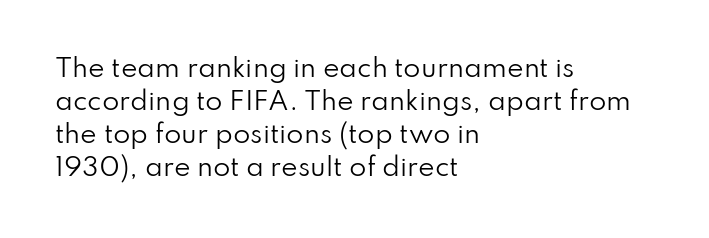
{"italic": "no", "bold": "no", "underline": "no", "align": "left", "line_spacing": "normal", "line_spacing_ratio": 1.32, "letter_spacing": "normal", "letter_spacing_em": 0.0, "glyph_px": 25}
